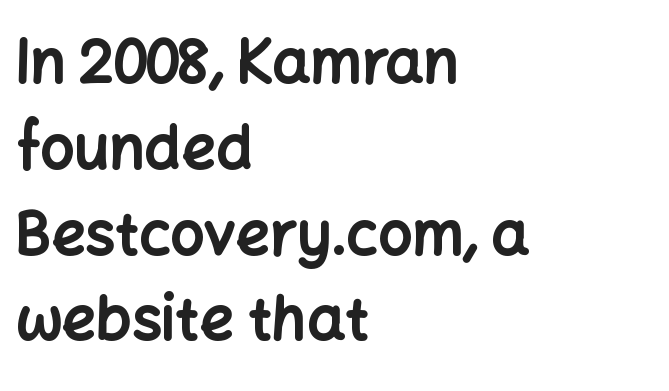
Style check: upright. How heavy is the stroke? Heavy — this is a bold. A typesetter would label this face a sans. If you measured baseline to baseline, you'd find a middling distance.
